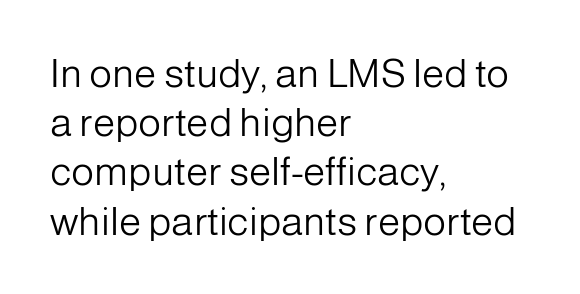
Q: Is the text bold? A: No.
Q: Is the text italic (slanted)? A: No, it is upright.
Q: Is the typeface a serif or a sans-serif typeface? A: Sans-serif.
Q: Is the text underlined? A: No.
Q: How is the paragraph aligned? A: Left-aligned.
Q: Is the spacing between letters normal or unusually wide? A: Normal.
Q: Width (condensed, normal, or wide)? A: Normal.
Q: Stroke contrast? A: Low.
Q: x-height? A: Medium.
Q: Monospaced? A: No.
